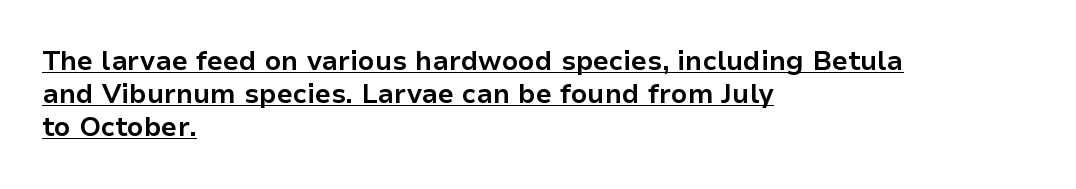
Q: Is the text bold? A: Yes.
Q: Is the text italic (slanted)? A: No, it is upright.
Q: Is the text underlined? A: Yes.
Q: How is the paragraph aligned? A: Left-aligned.
Q: Is the spacing between letters normal or unusually wide? A: Normal.
